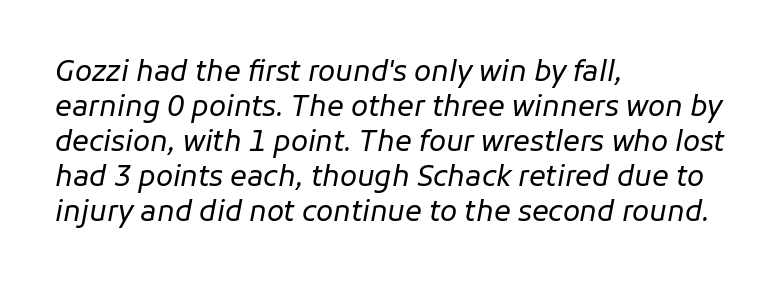
Teacher's note: observe the even left margin — that is flush-left alignment. A typesetter would mark this as italic. Nobody touched the tracking dial on this one. The passage shown stacks its lines at a standard gap. This sample has the flowing, uneven cadence of proportional lettering.
